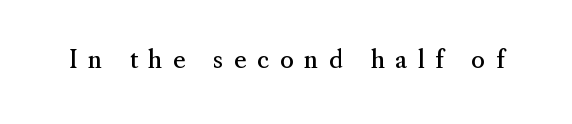
The image shows 24 px text type, upright; set unusually wide letter spacing (+0.44 em), not underlined.
